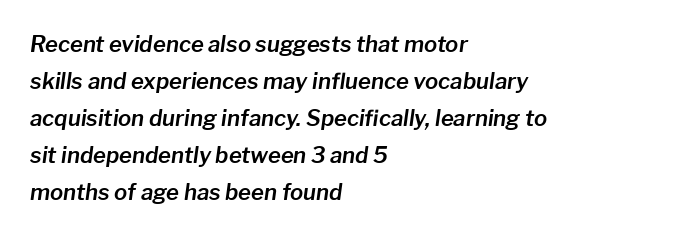
Q: Is the text italic (slanted)? A: Yes, it leans right by about 8 degrees.
Q: Is the text underlined? A: No.
Q: How is the paragraph aligned? A: Left-aligned.
Q: Is the spacing between letters normal or unusually wide? A: Normal.
Q: Is the spacing between lines tight, normal or loose? A: Normal.
